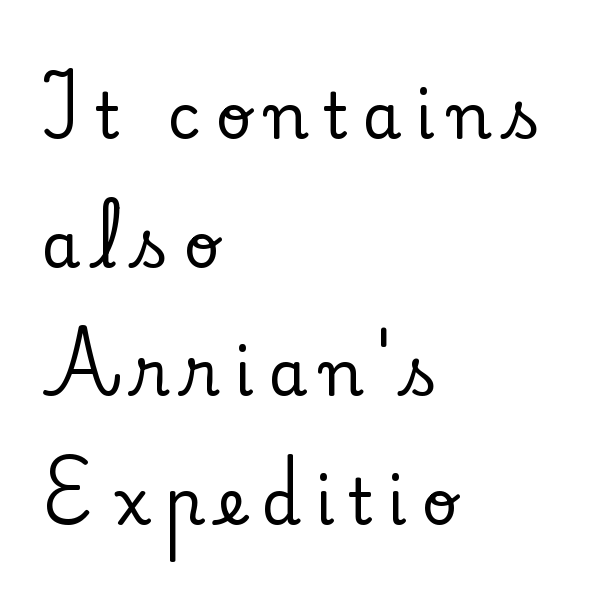
{"serif": "yes", "italic": "no", "width": "normal", "stroke_contrast": "low", "x_height": "small", "monospaced": "no", "underline": "no", "align": "left", "line_spacing": "loose", "line_spacing_ratio": 2.04, "letter_spacing": "wide", "letter_spacing_em": 0.23, "glyph_px": 63}
